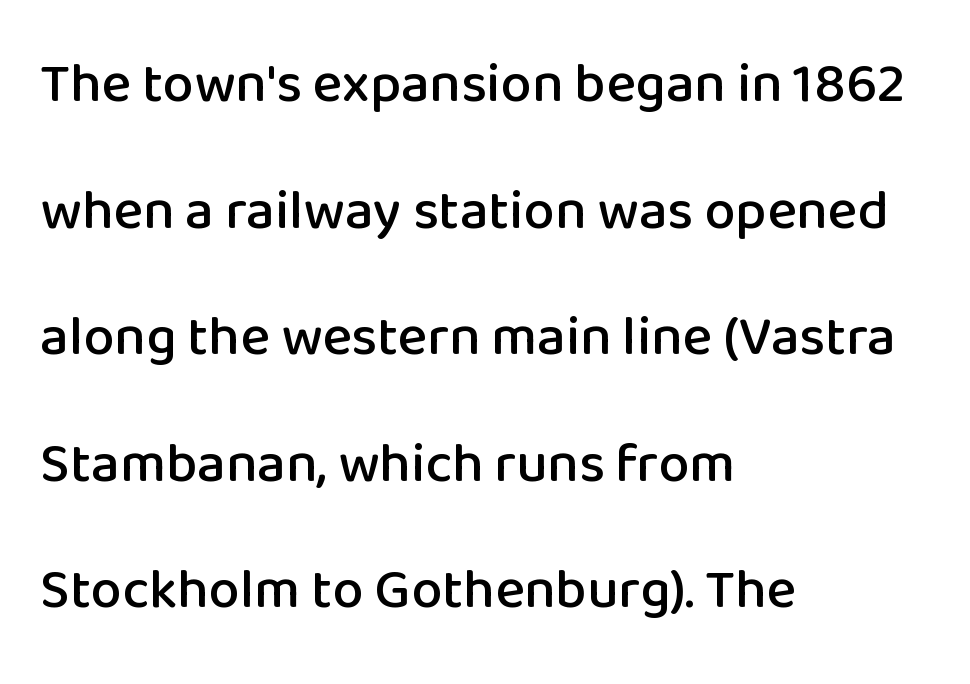
Regarding leading, the lines here are spaced well apart. Characters follow at the spacing the type designer built in. Varying glyph widths throughout — classic text-font behaviour. This is sans-serif lettering, the kind often seen on screens and signage. Characters remain perfectly vertical along every line.
